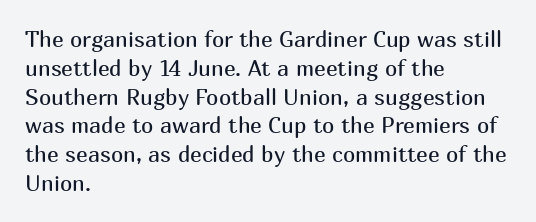
Q: Is the text bold? A: No.
Q: Is the text italic (slanted)? A: No, it is upright.
Q: Is the text underlined? A: No.
Q: How is the paragraph aligned? A: Left-aligned.
Q: Is the spacing between letters normal or unusually wide? A: Normal.
Q: Is the spacing between lines tight, normal or loose? A: Normal.
